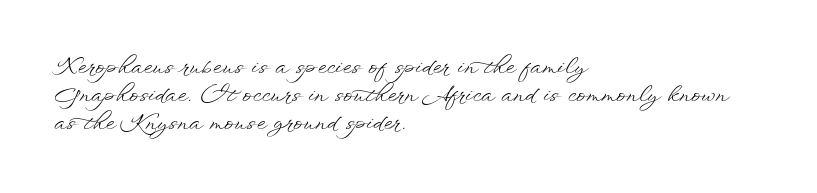
Normally led — the rows are evenly, conventionally spaced. Underlining? Definitely not there. The passage is arranged the way most books set body copy — flush left. Default kerning and tracking; the words read as compact shapes.
